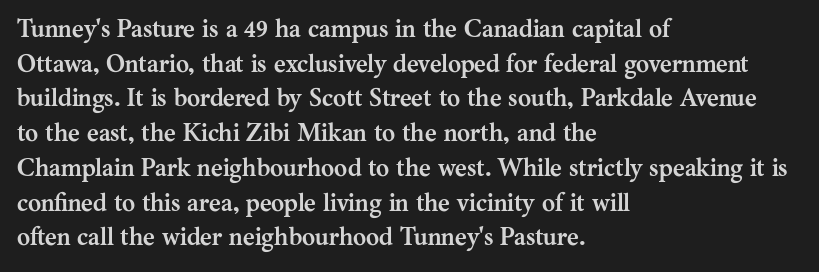
{"italic": "no", "bold": "yes", "underline": "no", "align": "left", "line_spacing": "normal", "line_spacing_ratio": 1.39, "letter_spacing": "normal", "letter_spacing_em": 0.0, "glyph_px": 25}
